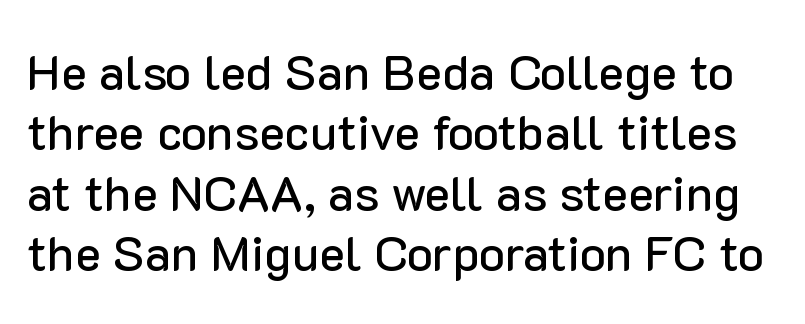
Observe the ordinary spacing: letters are neighbours, not strangers. Check under the words: just untouched page. Italic? Not at all — the glyphs are vertical. Proportional: the letters do not fall into vertical columns. The type family on display is of the sans-serif kind.
